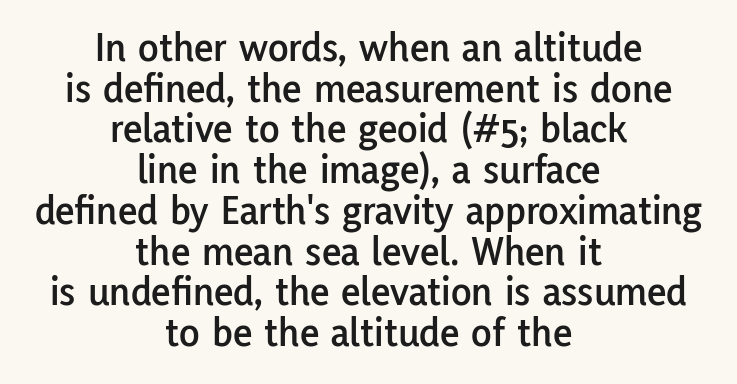
Q: Is the text italic (slanted)? A: No, it is upright.
Q: Is the typeface a serif or a sans-serif typeface? A: Sans-serif.
Q: Is the text underlined? A: No.
Q: How is the paragraph aligned? A: Centered.
Q: Is the spacing between letters normal or unusually wide? A: Normal.
Q: Is the spacing between lines tight, normal or loose? A: Tight.
Q: Width (condensed, normal, or wide)? A: Normal.
Q: Stroke contrast? A: Low.
Q: x-height? A: Medium.
Q: Monospaced? A: No.
